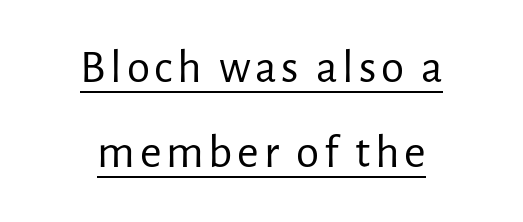
Designer's note — italics off, roman on. This is underlined copy, the kind a proofreader might mark for attention. Spacing verdict: proportional, widths tailored to each character. Nope, no serifs anywhere on these letters. The characters are drawn with everyday or finer stroke widths.
